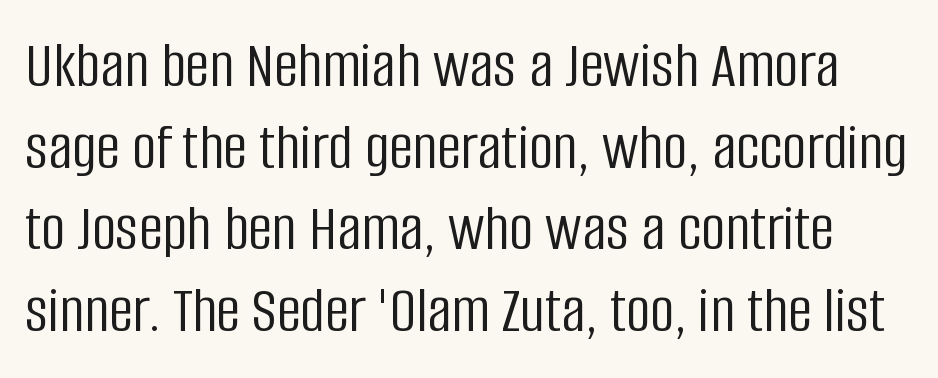
Q: Is the text bold? A: No.
Q: Is the text italic (slanted)? A: No, it is upright.
Q: Is the typeface a serif or a sans-serif typeface? A: Sans-serif.
Q: Is the text underlined? A: No.
Q: Is the spacing between letters normal or unusually wide? A: Normal.
Q: Width (condensed, normal, or wide)? A: Condensed.
Q: Stroke contrast? A: Low.
Q: x-height? A: Large.
Q: Monospaced? A: No.
